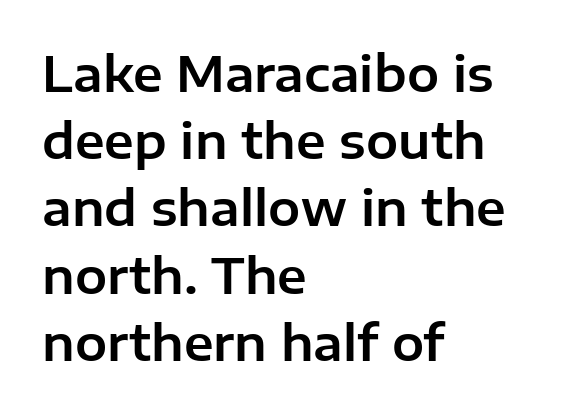
The letters sit at their default tracking, neither squeezed nor spread. Nope, no serifs anywhere on these letters. The setting favours the left margin, as ordinary paragraphs usually do. Evenly set lines give the paragraph a standard silhouette.
